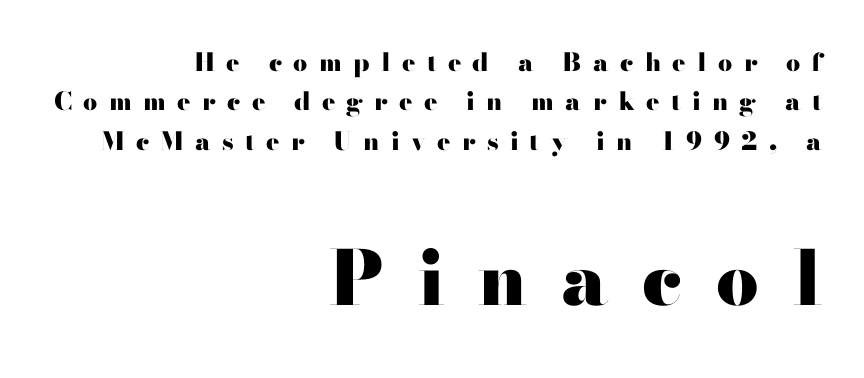
The image shows 75 px heavy, wide sans-serif type, upright; set right-aligned, normal line spacing (1.58x), unusually wide letter spacing (+0.45 em), not underlined; the second (bottom) block is 3.0x larger; high stroke contrast and a small x-height.
